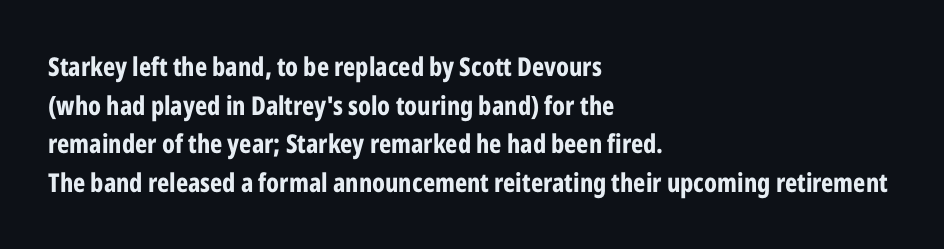
Leading: standard. Glyph-to-glyph distance matches everyday printed text. The face used here has the dense, thick strokes of a bold. These lines stack with their left ends in a neat column.
